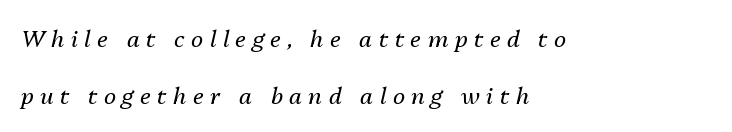
Q: Is the text bold? A: No.
Q: Is the text italic (slanted)? A: Yes, it leans right by about 13 degrees.
Q: Is the text underlined? A: No.
Q: How is the paragraph aligned? A: Left-aligned.
Q: Is the spacing between letters normal or unusually wide? A: Unusually wide.
Q: Is the spacing between lines tight, normal or loose? A: Loose.
